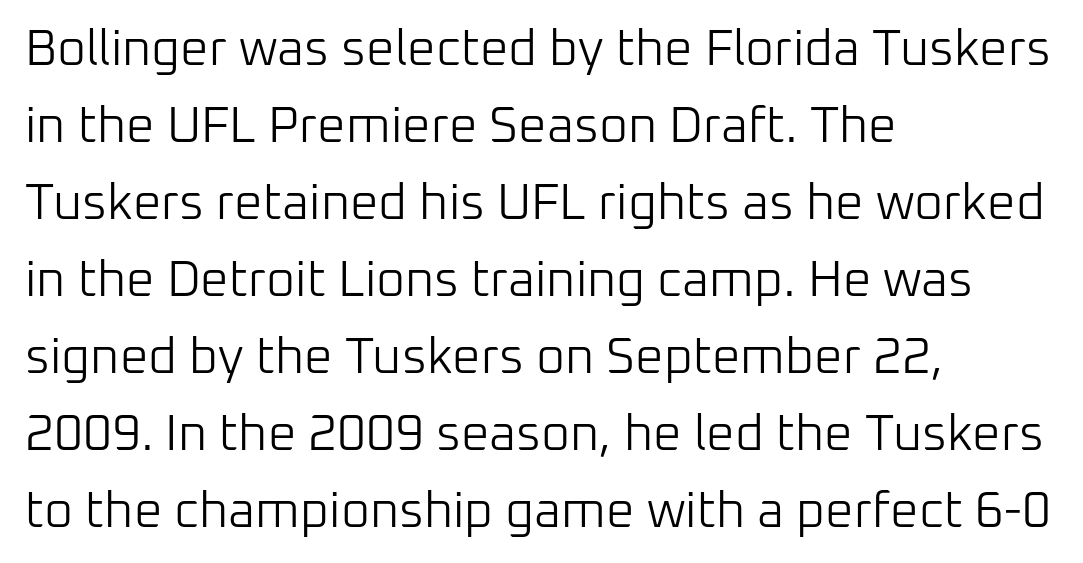
Q: Is the text bold? A: No.
Q: Is the text italic (slanted)? A: No, it is upright.
Q: Is the typeface a serif or a sans-serif typeface? A: Sans-serif.
Q: Is the text underlined? A: No.
Q: How is the paragraph aligned? A: Left-aligned.
Q: Is the spacing between letters normal or unusually wide? A: Normal.
Q: Is the spacing between lines tight, normal or loose? A: Normal.
Q: Width (condensed, normal, or wide)? A: Normal.
Q: Stroke contrast? A: Low.
Q: x-height? A: Medium.
Q: Monospaced? A: No.
